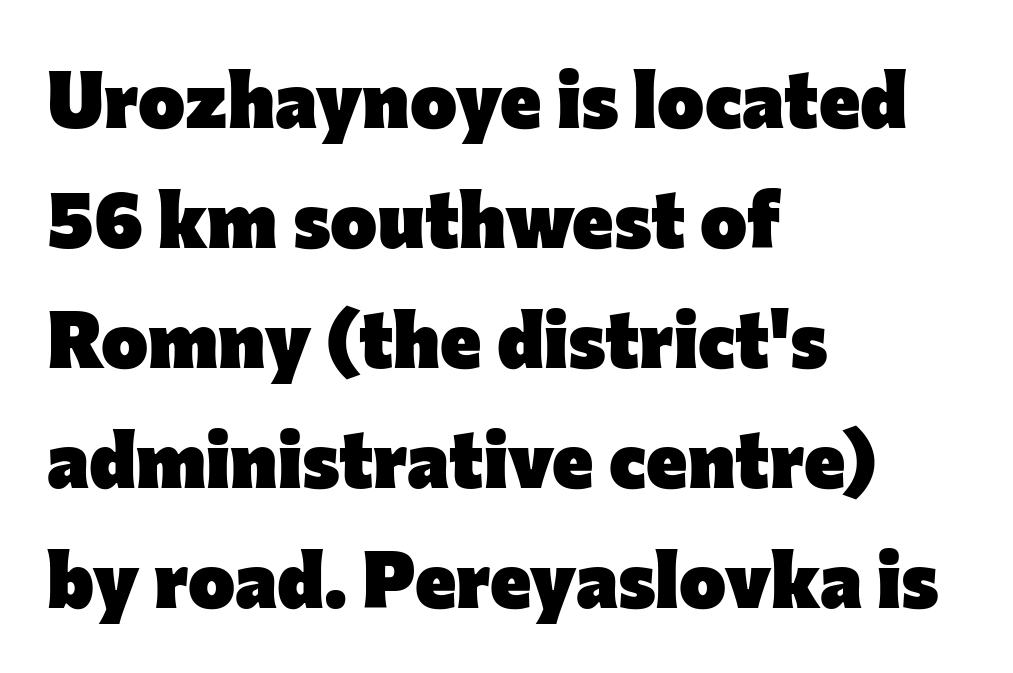
{"serif": "no", "italic": "no", "bold": "yes", "weight": "heavy", "width": "normal", "stroke_contrast": "low", "x_height": "medium", "monospaced": "no", "underline": "no", "align": "left", "line_spacing": "normal", "line_spacing_ratio": 1.52, "letter_spacing": "normal", "letter_spacing_em": 0.0, "glyph_px": 79}
